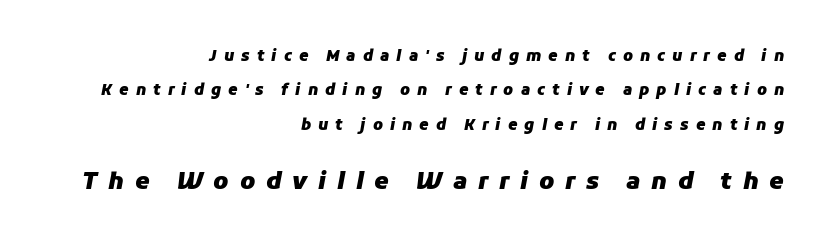
{"italic": "yes", "lean": "right", "slant_degrees": 11, "bold": "yes", "underline": "no", "align": "right", "line_spacing": "loose", "line_spacing_ratio": 2.29, "letter_spacing": "wide", "letter_spacing_em": 0.47, "larger_block": "second", "size_ratio": 1.53, "glyph_px": 23}
